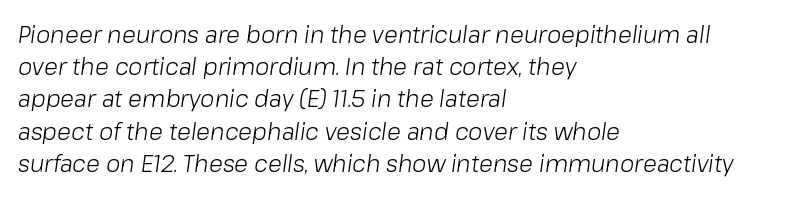
Weight: regular or lighter. Beneath every word, the page is bare. How are the letters spaced? Ordinarily, with no added tracking. Short and long lines alike share a common starting point at left.
